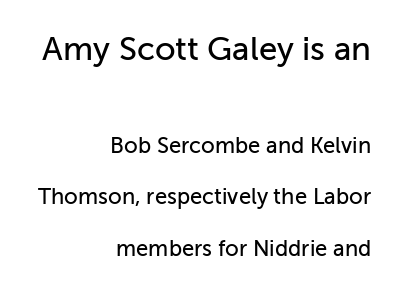
Q: Is the text italic (slanted)? A: No, it is upright.
Q: Is the typeface a serif or a sans-serif typeface? A: Sans-serif.
Q: Is the text underlined? A: No.
Q: How is the paragraph aligned? A: Right-aligned.
Q: Is the spacing between letters normal or unusually wide? A: Normal.
Q: Is the spacing between lines tight, normal or loose? A: Loose.
Q: Which block of text is set in a larger size, the first (top) or the second (bottom)? A: The first (top) one.
Q: Width (condensed, normal, or wide)? A: Normal.
Q: Stroke contrast? A: Low.
Q: x-height? A: Medium.
Q: Monospaced? A: No.
